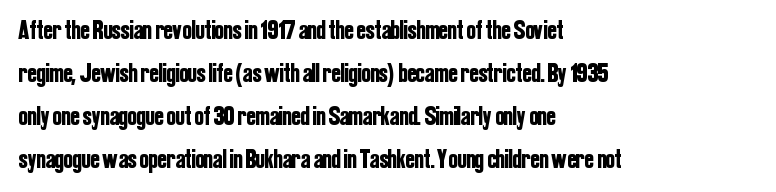
The image shows 27 px text type, upright; set left-aligned, normal line spacing (1.59x), normal letter spacing, not underlined.
